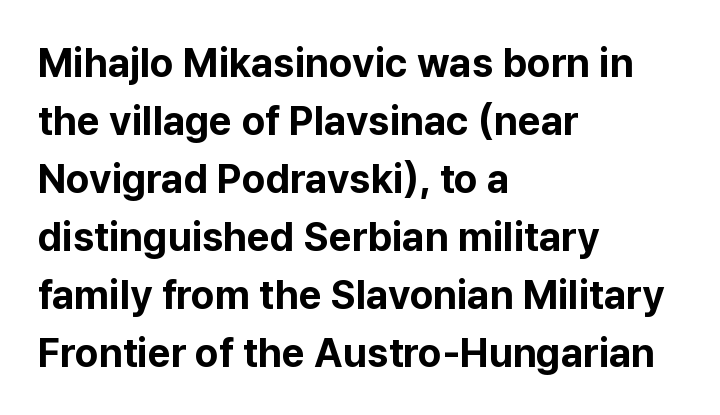
Strong, thick strokes mark this as bold type. A classic flush-left, rag-right setting is used for this passage. Anything drawn beneath the words? Only blank space. The rendering uses a moderate line-height, typical for paragraphs. Stroke terminals: plain, sans-serif.
